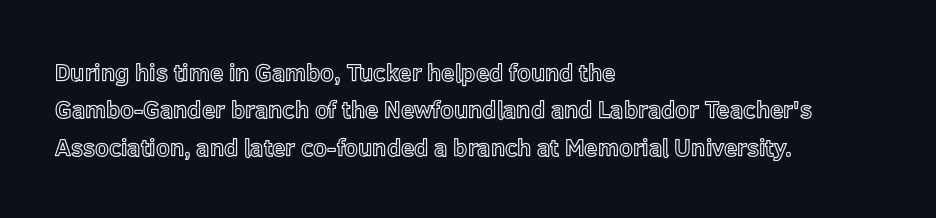
The image shows 24 px text type, upright; set left-aligned, normal line spacing (1.56x), normal letter spacing, not underlined.
